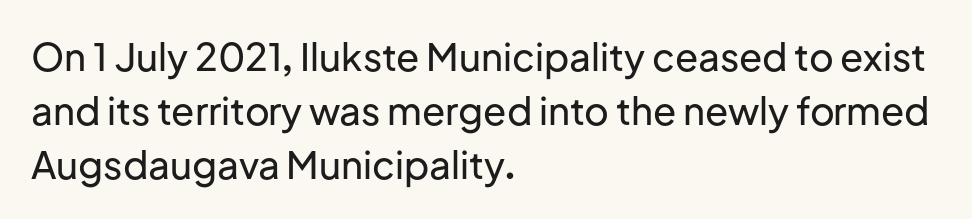
{"serif": "no", "italic": "no", "width": "normal", "stroke_contrast": "low", "x_height": "medium", "monospaced": "no", "underline": "no", "align": "left", "line_spacing": "normal", "line_spacing_ratio": 1.42, "letter_spacing": "normal", "letter_spacing_em": 0.0, "glyph_px": 38}
